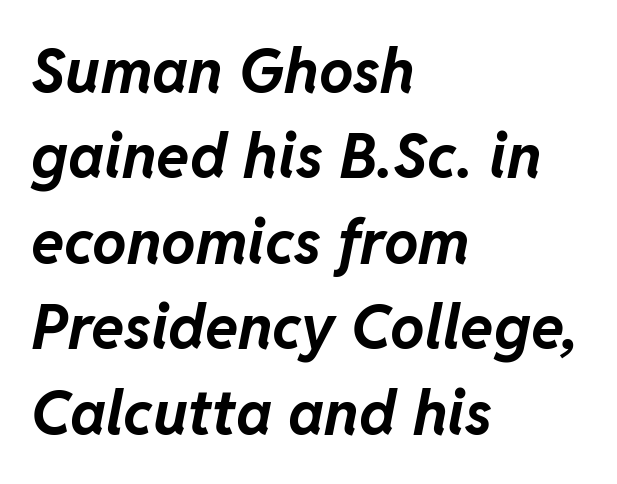
Spacing verdict: proportional, widths tailored to each character. When letters slant like this, we call the style italic. Is the block centered? No — it sits flush against the left margin. Students, observe: this is what conventionally led text looks like.
